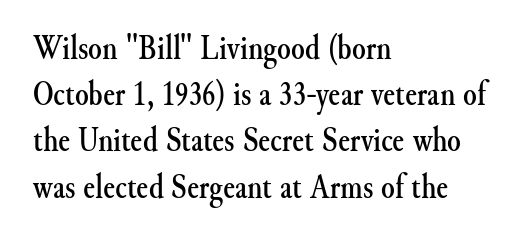
{"serif": "yes", "italic": "no", "width": "normal", "stroke_contrast": "medium", "x_height": "small", "monospaced": "no", "underline": "no", "align": "left", "line_spacing": "normal", "line_spacing_ratio": 1.32, "letter_spacing": "normal", "letter_spacing_em": 0.0, "glyph_px": 35}
